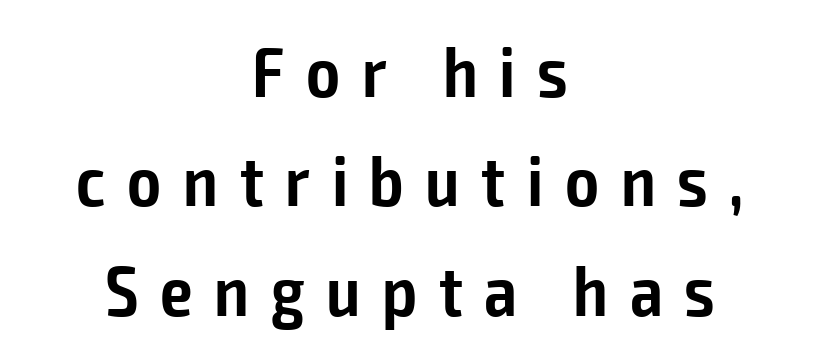
{"serif": "no", "italic": "no", "bold": "semi", "weight": "semibold", "width": "condensed", "stroke_contrast": "low", "x_height": "medium", "monospaced": "no", "underline": "no", "align": "center", "line_spacing": "normal", "line_spacing_ratio": 1.52, "letter_spacing": "wide", "letter_spacing_em": 0.3, "glyph_px": 72}
